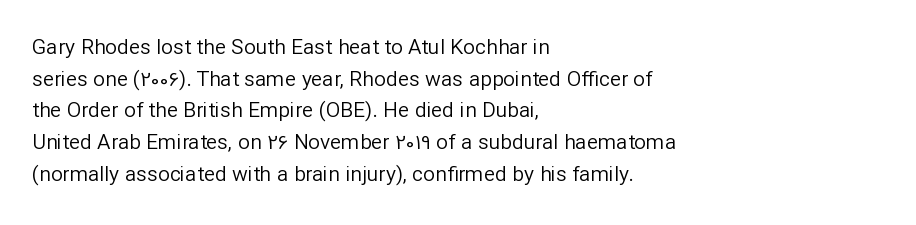
Style check: upright. Leftover space on each line is placed entirely after the last word. The rows are spaced the way most documents space them. The font is comparable to plain body text, perhaps lighter. Honestly, there is no underline to notice here at all. Nobody touched the tracking dial on this one.
